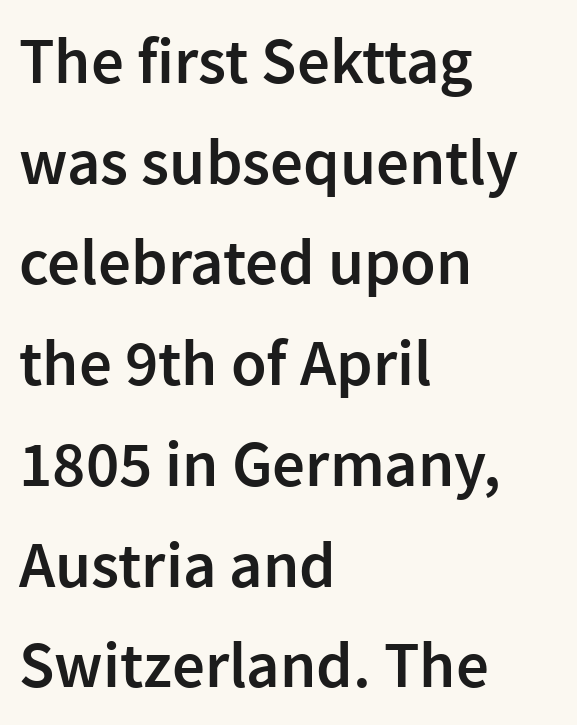
Q: Is the text bold? A: Semi-bold.
Q: Is the text italic (slanted)? A: No, it is upright.
Q: Is the typeface a serif or a sans-serif typeface? A: Sans-serif.
Q: Is the text underlined? A: No.
Q: How is the paragraph aligned? A: Left-aligned.
Q: Is the spacing between letters normal or unusually wide? A: Normal.
Q: Is the spacing between lines tight, normal or loose? A: Normal.
Q: Width (condensed, normal, or wide)? A: Normal.
Q: x-height? A: Medium.
Q: Monospaced? A: No.
